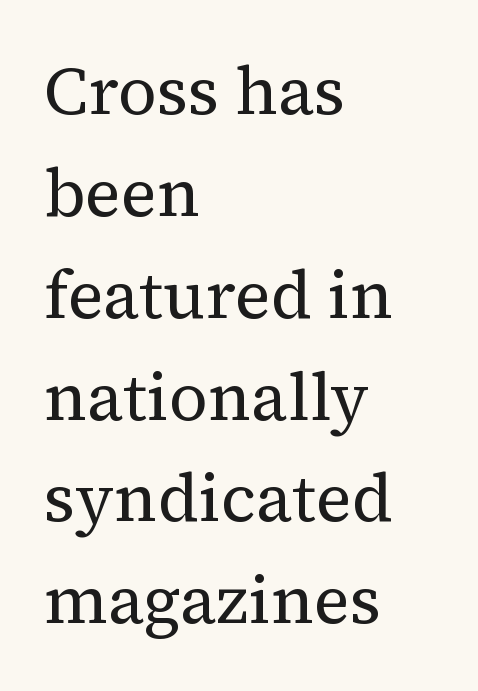
Is there any slant? The stems are plumb. Short note: letters normally spaced. Interline gaps are of average width in this sample. Are there feet on the stems? There are — it's a serif.
